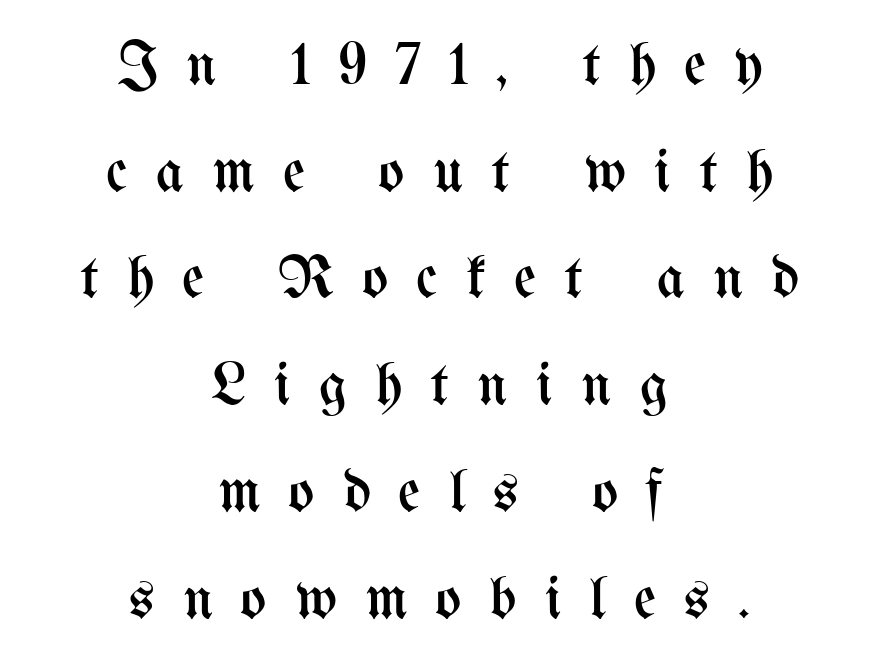
Only glyphs here, with clear space below each row. Each word looks stretched out because of the extra space between its letters. On a weight scale, this lands at 450 or below. If you folded the block vertically in half, each line would mirror itself in length. Is there any slant? The stems are plumb. Here the designer chose a conventional face with non-uniform glyph widths.
